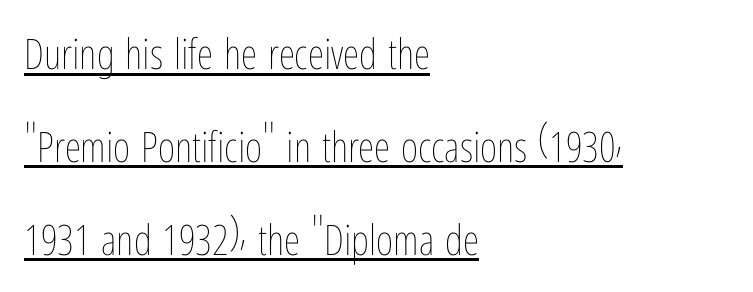
You can tell it's not italic because the verticals are truly vertical. Does a line run under the words? Yes, clearly. Loosely led — the rows are spread out. Caption: face not bold, strokes unweighted. Think of a printed novel: that variable character pitch is what you see here.
